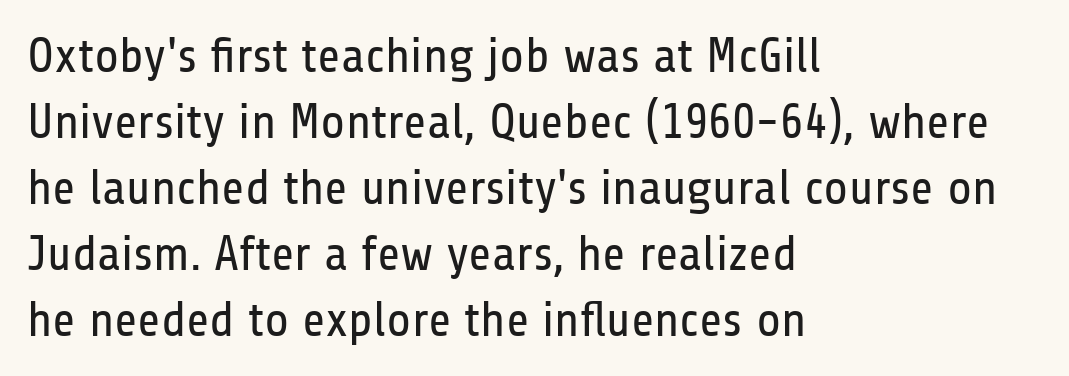
{"serif": "no", "italic": "no", "bold": "no", "weight": "regular", "width": "condensed", "stroke_contrast": "low", "x_height": "medium", "monospaced": "no", "underline": "no", "align": "left", "line_spacing": "normal", "line_spacing_ratio": 1.32, "letter_spacing": "normal", "letter_spacing_em": 0.0, "glyph_px": 50}
